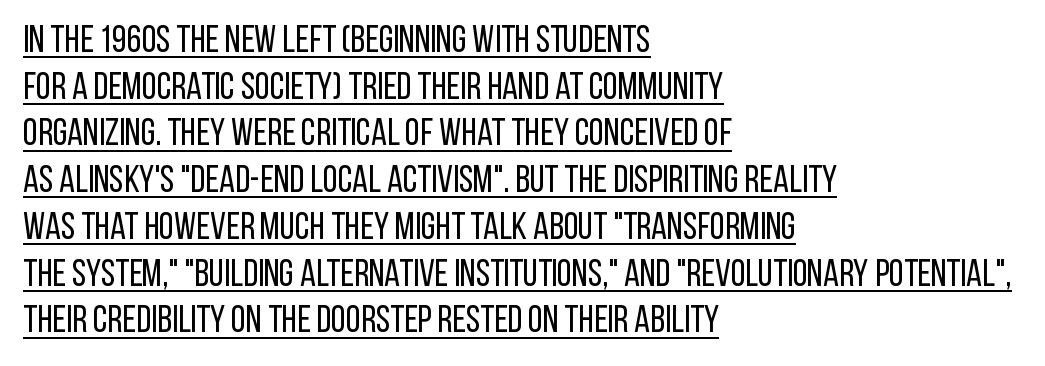
A typesetter would call this zero additional tracking. All the whitespace from short lines collects on the right. Beneath each row of characters lies a ruled line. The typeface has the unassuming heft of standard copy or less.
